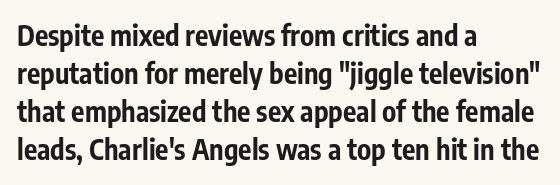
Q: Is the text bold? A: Yes.
Q: Is the text italic (slanted)? A: No, it is upright.
Q: Is the typeface a serif or a sans-serif typeface? A: Sans-serif.
Q: Is the text underlined? A: No.
Q: How is the paragraph aligned? A: Left-aligned.
Q: Is the spacing between letters normal or unusually wide? A: Normal.
Q: Is the spacing between lines tight, normal or loose? A: Normal.
Q: Width (condensed, normal, or wide)? A: Condensed.
Q: Stroke contrast? A: Low.
Q: x-height? A: Medium.
Q: Monospaced? A: No.
